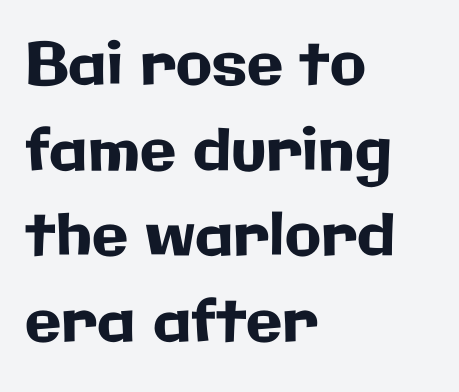
{"serif": "no", "italic": "no", "width": "normal", "stroke_contrast": "low", "x_height": "medium", "monospaced": "no", "underline": "no", "align": "left", "line_spacing": "normal", "line_spacing_ratio": 1.45, "letter_spacing": "normal", "letter_spacing_em": 0.0, "glyph_px": 59}
